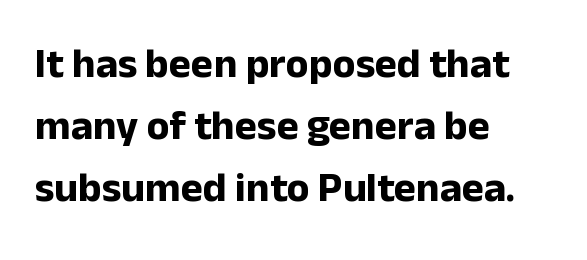
A normal amount of white space separates one row of letters from the next. Notice how the passage keeps a crisp vertical edge on the left only. Here the glyphs are tracked normally, forming tight word shapes. The face used here is a sans, in the tradition of grotesques and geometrics. What weight is shown? A full bold with thick strokes. Posture: vertical.
